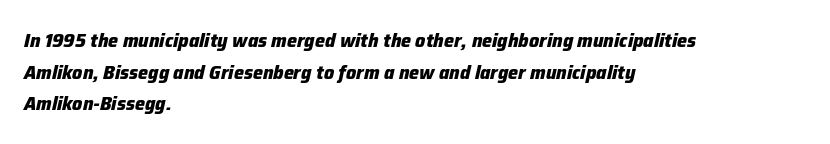
{"italic": "yes", "lean": "right", "slant_degrees": 12, "bold": "yes", "underline": "no", "align": "left", "line_spacing": "normal", "line_spacing_ratio": 1.58, "letter_spacing": "normal", "letter_spacing_em": 0.0, "glyph_px": 20}
